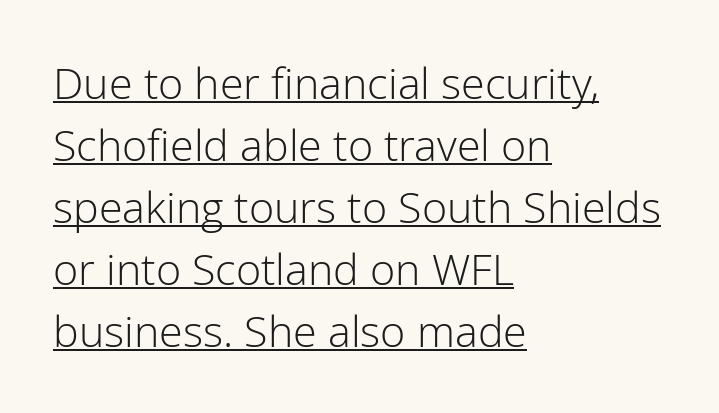
Look at the bottom of the vertical strokes: they stop flat, with no serifs. Students, observe: this is what conventionally led text looks like. The text block is weighted toward the left margin, trailing off unevenly rightward. No heavy texture on the line: the type isn't bold.
